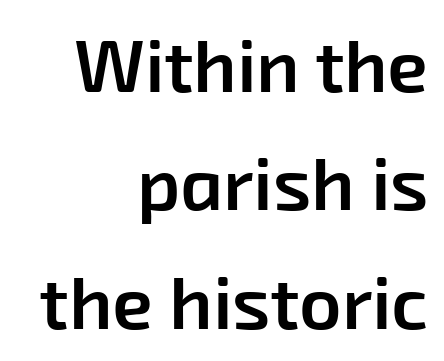
{"serif": "no", "bold": "semi", "weight": "semibold", "width": "normal", "stroke_contrast": "low", "x_height": "medium", "monospaced": "no", "underline": "no", "align": "right", "line_spacing": "normal", "line_spacing_ratio": 1.6, "letter_spacing": "normal", "letter_spacing_em": 0.0, "glyph_px": 74}
